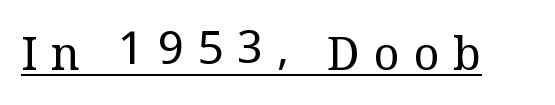
{"serif": "yes", "italic": "no", "bold": "no", "weight": "regular", "width": "normal", "stroke_contrast": "medium", "x_height": "medium", "monospaced": "no", "underline": "yes", "letter_spacing": "wide", "letter_spacing_em": 0.31, "glyph_px": 45}
